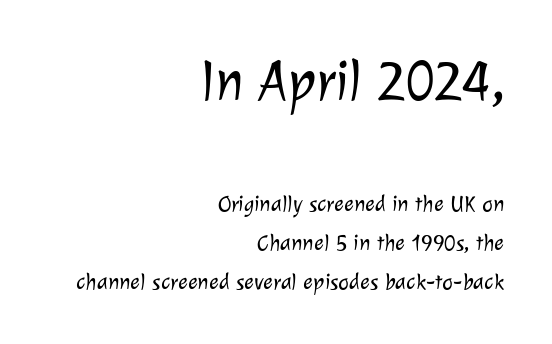
Type size steps down from the first block to the second. Standard letterfit; no display-style spreading of the glyphs. Here the designer chose a conventional face with non-uniform glyph widths. The passage is arranged like a letterhead date or caption credit — flush right. Serifs: no, the terminals of the letterforms are clean. Nothing heavy about these letters — not bold at all.
